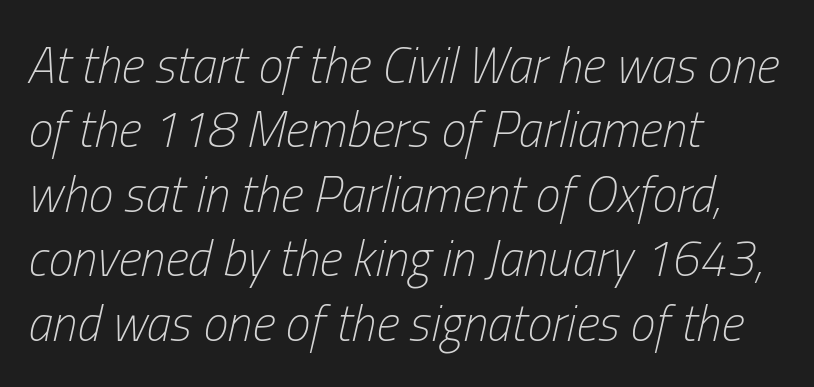
The image shows 50 px light, condensed type, italic (leaning right); set left-aligned, normal line spacing (1.29x), normal letter spacing, not underlined; low stroke contrast and a medium x-height.
